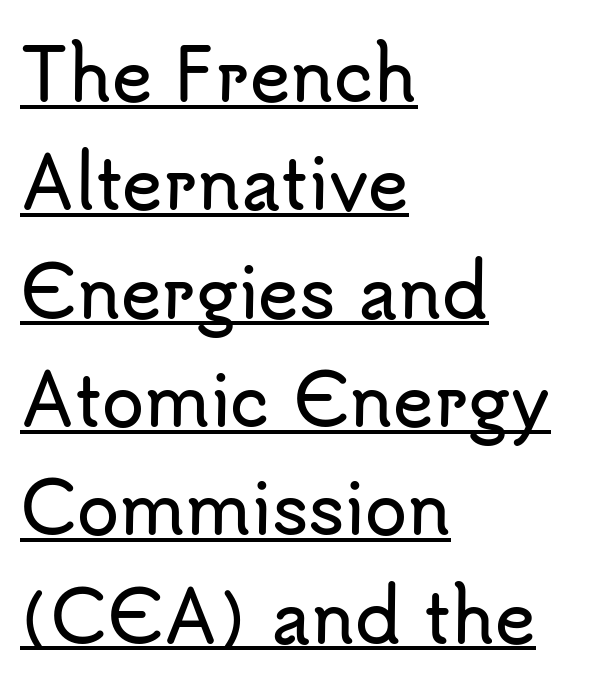
{"serif": "no", "italic": "no", "width": "normal", "stroke_contrast": "low", "x_height": "small", "monospaced": "no", "underline": "yes", "align": "left", "line_spacing": "normal", "line_spacing_ratio": 1.57, "letter_spacing": "normal", "letter_spacing_em": 0.0, "glyph_px": 69}
